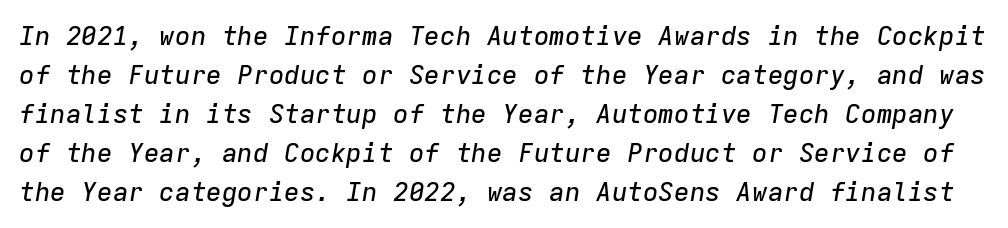
The image shows 26 px text type, italic (leaning right); set normal line spacing (1.5x), normal letter spacing, not underlined.
